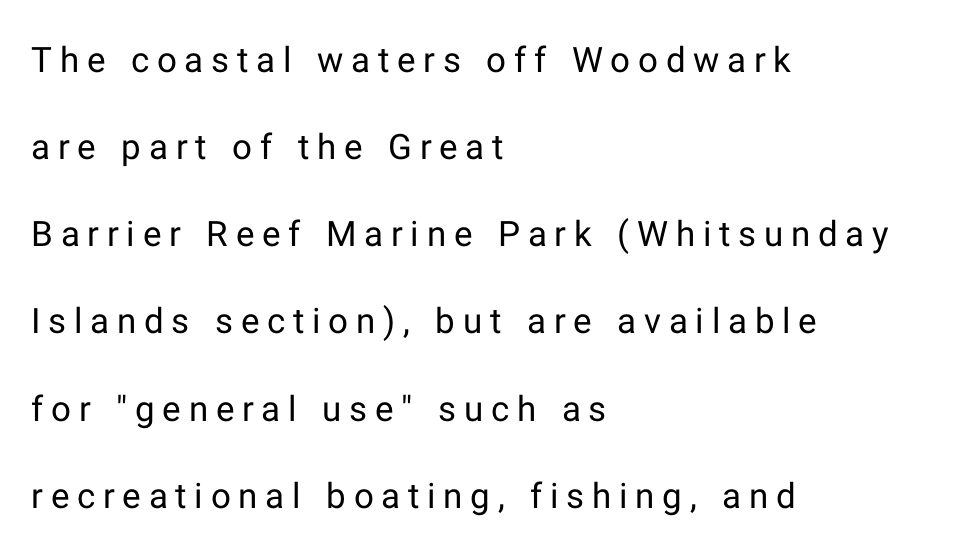
The image shows 35 px regular-weight sans-serif type, upright; set left-aligned, loose line spacing (2.49x), unusually wide letter spacing (+0.22 em), not underlined; low stroke contrast and a medium x-height.
